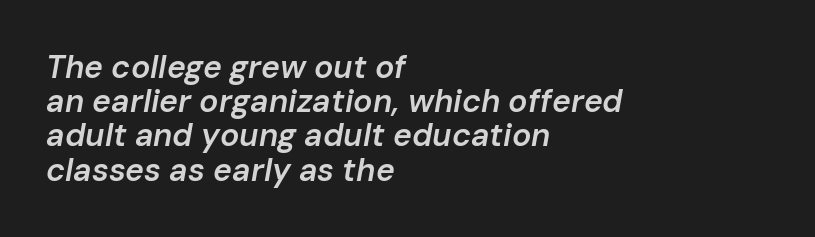
Q: Is the text bold? A: Semi-bold.
Q: Is the text italic (slanted)? A: Yes, it leans right by about 10 degrees.
Q: Is the text underlined? A: No.
Q: How is the paragraph aligned? A: Left-aligned.
Q: Is the spacing between letters normal or unusually wide? A: Normal.
Q: Is the spacing between lines tight, normal or loose? A: Tight.
Q: Width (condensed, normal, or wide)? A: Normal.
Q: Stroke contrast? A: Low.
Q: x-height? A: Medium.
Q: Monospaced? A: No.
